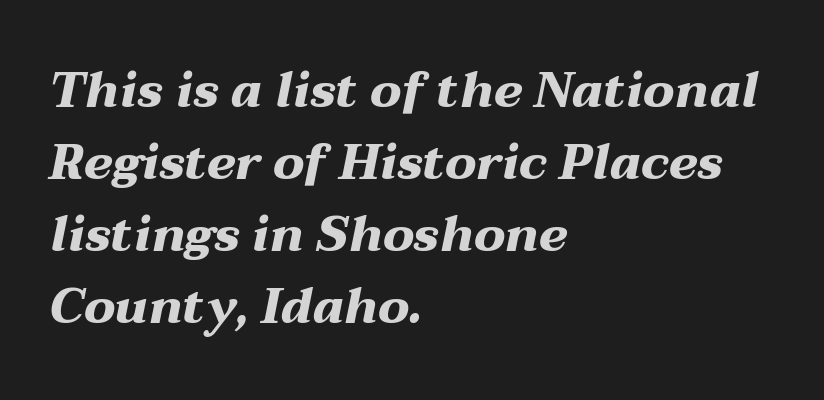
{"italic": "yes", "lean": "right", "slant_degrees": 12, "bold": "yes", "weight": "heavy", "width": "wide", "stroke_contrast": "medium", "x_height": "medium", "monospaced": "no", "underline": "no", "align": "left", "line_spacing": "normal", "line_spacing_ratio": 1.47, "letter_spacing": "normal", "letter_spacing_em": 0.0, "glyph_px": 49}
